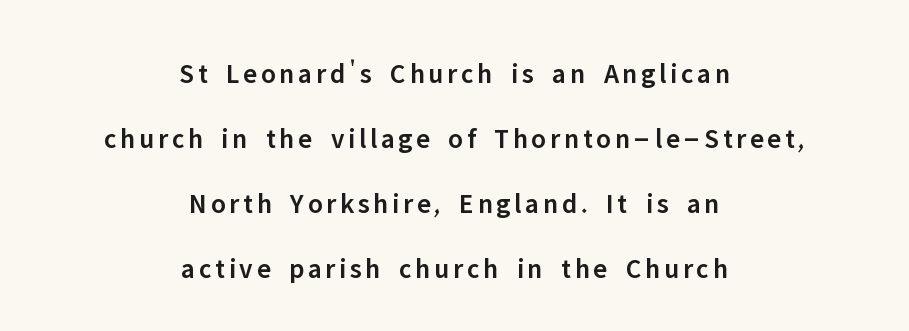
Q: Is the text bold? A: Semi-bold.
Q: Is the text italic (slanted)? A: No, it is upright.
Q: Is the typeface a serif or a sans-serif typeface? A: Sans-serif.
Q: Is the text underlined? A: No.
Q: How is the paragraph aligned? A: Centered.
Q: Is the spacing between lines tight, normal or loose? A: Loose.
Q: Width (condensed, normal, or wide)? A: Normal.
Q: Stroke contrast? A: Low.
Q: x-height? A: Medium.
Q: Monospaced? A: No.
